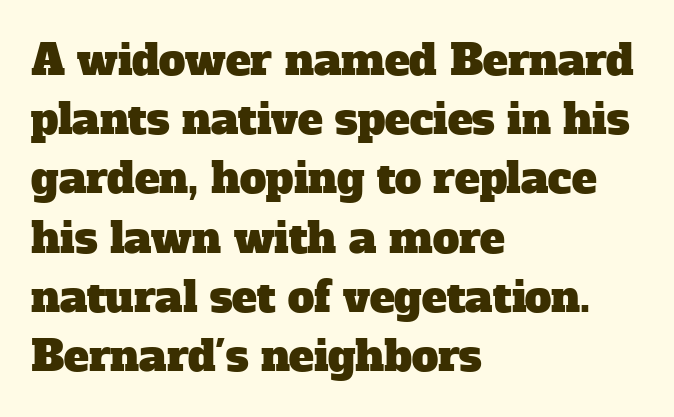
The image shows 42 px serif type; set left-aligned, normal line spacing (1.41x), normal letter spacing, not underlined; low stroke contrast and a medium x-height.
